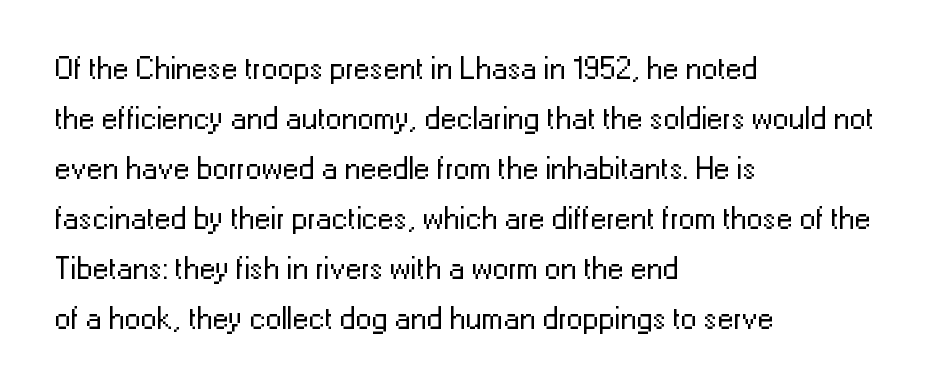
Spacing verdict: proportional, widths tailored to each character. Posture: upright roman. Each word holds together tightly as a unit, with standard inter-letter gaps. Decoration check: the copy has no underline. The typesetting does not lean heavy: it is not bold. The text was rendered using a sans face with plain stroke endings.
